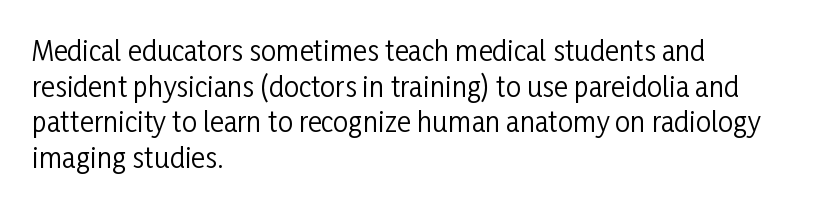
Q: Is the text bold? A: No.
Q: Is the text italic (slanted)? A: No, it is upright.
Q: Is the text underlined? A: No.
Q: How is the paragraph aligned? A: Left-aligned.
Q: Is the spacing between letters normal or unusually wide? A: Normal.
Q: Is the spacing between lines tight, normal or loose? A: Normal.
